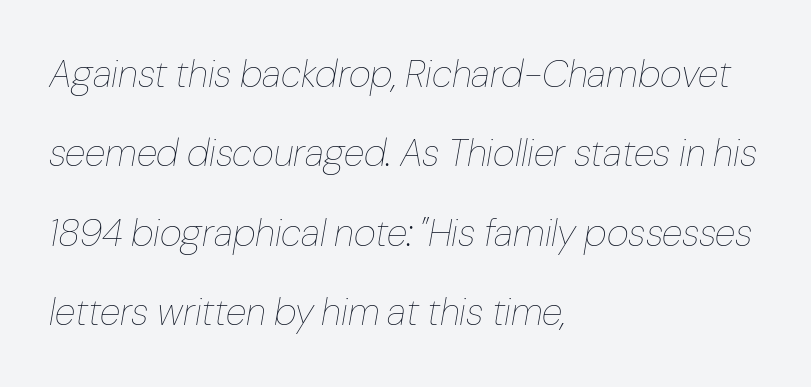
{"italic": "yes", "lean": "right", "slant_degrees": 10, "bold": "no", "weight": "thin", "width": "normal", "stroke_contrast": "low", "x_height": "medium", "monospaced": "no", "underline": "no", "align": "left", "line_spacing": "loose", "line_spacing_ratio": 2.09, "letter_spacing": "normal", "letter_spacing_em": 0.0, "glyph_px": 38}
